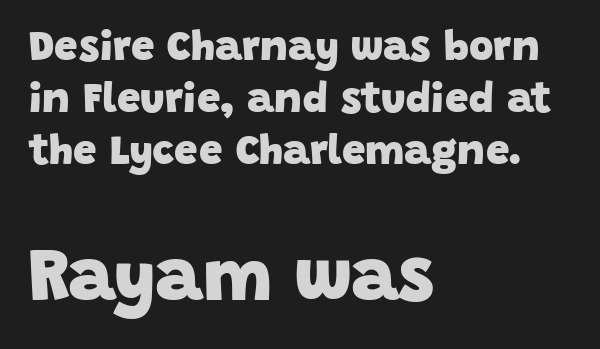
Caption: bold face, heavy strokes. How are the letters spaced? Ordinarily, with no added tracking. Glance below the letters and you will spot only blank space. The font family rendered here belongs to the sans-serif group. Horizontal alignment here is leftward, the default for most running prose.
